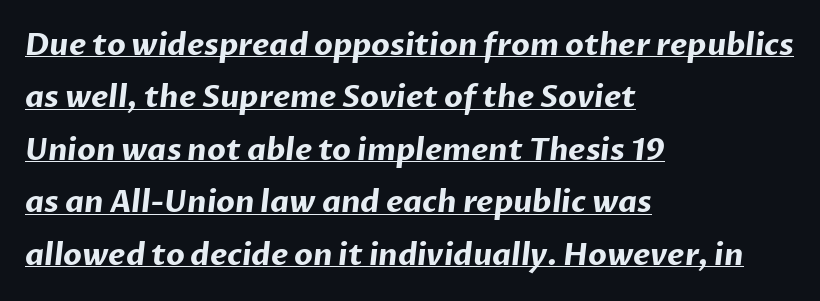
{"serif": "no", "bold": "yes", "weight": "bold", "width": "normal", "stroke_contrast": "low", "x_height": "medium", "monospaced": "no", "underline": "yes", "align": "left", "line_spacing_ratio": 1.75, "letter_spacing": "normal", "letter_spacing_em": 0.0, "glyph_px": 30}
